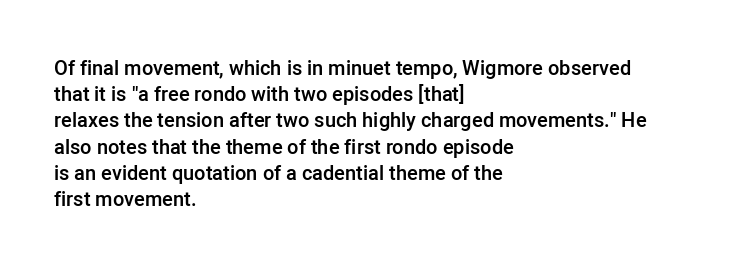
Q: Is the text bold? A: Semi-bold.
Q: Is the text italic (slanted)? A: No, it is upright.
Q: Is the text underlined? A: No.
Q: How is the paragraph aligned? A: Left-aligned.
Q: Is the spacing between letters normal or unusually wide? A: Normal.
Q: Is the spacing between lines tight, normal or loose? A: Normal.
